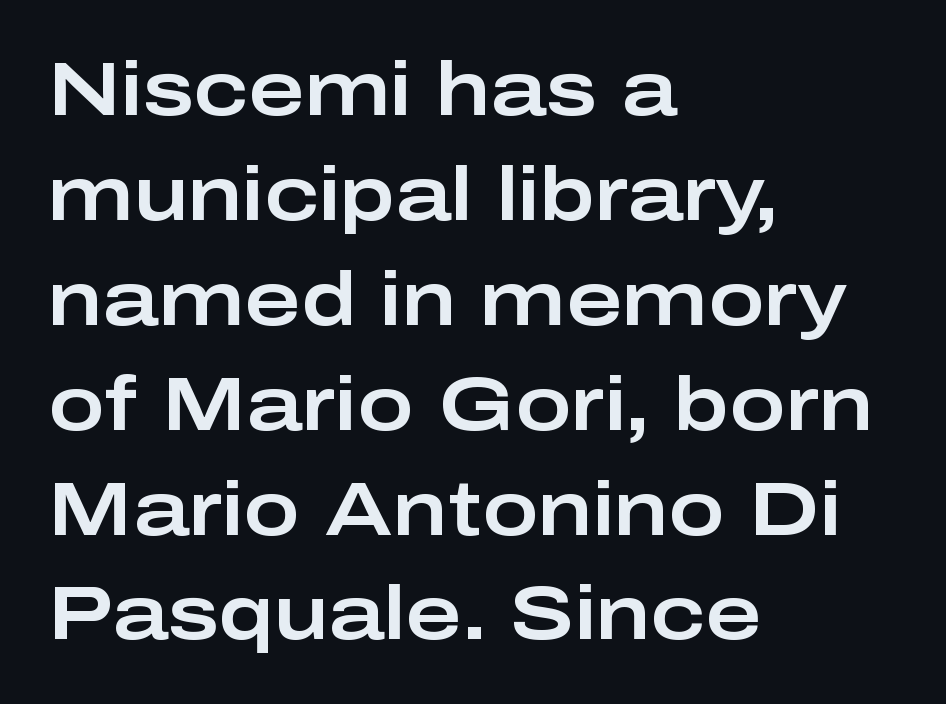
{"serif": "no", "italic": "no", "width": "wide", "stroke_contrast": "low", "x_height": "medium", "monospaced": "no", "underline": "no", "align": "left", "line_spacing": "normal", "line_spacing_ratio": 1.38, "letter_spacing": "normal", "letter_spacing_em": 0.0, "glyph_px": 76}
